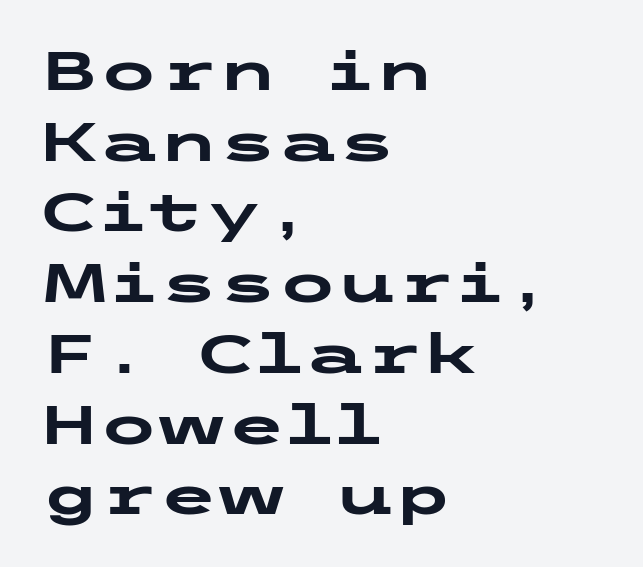
Q: Is the text bold? A: Yes.
Q: Is the text italic (slanted)? A: No, it is upright.
Q: Is the typeface a serif or a sans-serif typeface? A: Sans-serif.
Q: Is the text underlined? A: No.
Q: How is the paragraph aligned? A: Left-aligned.
Q: Is the spacing between letters normal or unusually wide? A: Normal.
Q: Is the spacing between lines tight, normal or loose? A: Normal.
Q: Width (condensed, normal, or wide)? A: Wide.
Q: Stroke contrast? A: Low.
Q: x-height? A: Medium.
